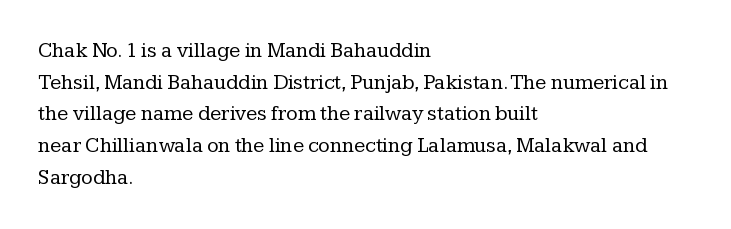
Style check: upright. Leftover space on each line is placed entirely after the last word. The rows are spaced the way most documents space them. The font is comparable to plain body text, perhaps lighter. Honestly, there is no underline to notice here at all. Nobody touched the tracking dial on this one.
